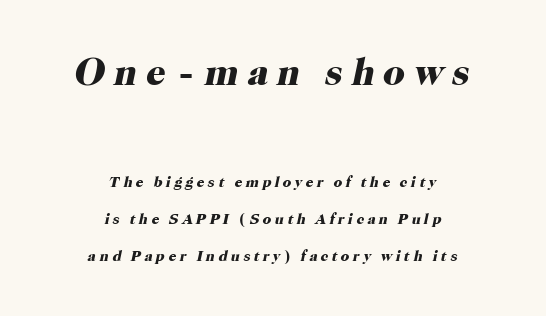
Each new line begins a long way beneath the previous one. Teacher's note: observe the equal gaps on both sides — that is centered alignment. Letter spacing: wide. Regarding serifs, this sample has them.
